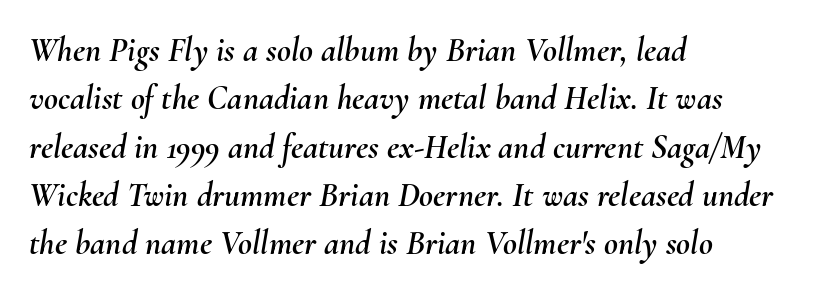
Is this a fixed-width face? No — the glyphs have proportional, varying widths. Compared with a centered layout, this one pins lines to the left instead. Students, note that the glyphs here touch the page at normal intervals. A bare baseline throughout the passage. A typesetter would mark this as italic. Rows of type keep a routine distance in the vertical direction.
